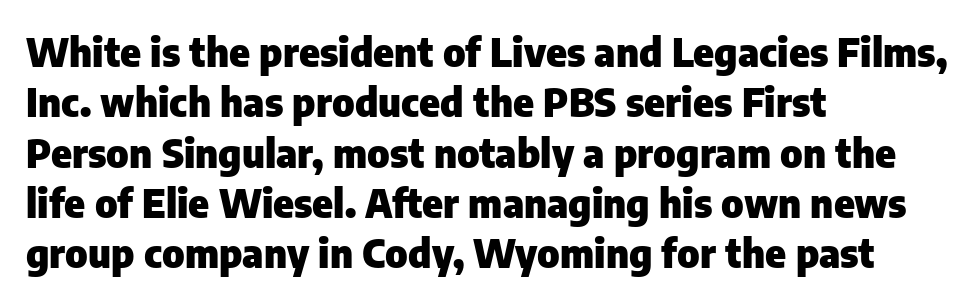
{"serif": "no", "italic": "no", "bold": "yes", "weight": "heavy", "width": "normal", "stroke_contrast": "low", "x_height": "medium", "monospaced": "no", "underline": "no", "align": "left", "line_spacing": "normal", "line_spacing_ratio": 1.29, "letter_spacing": "normal", "letter_spacing_em": 0.0, "glyph_px": 39}
